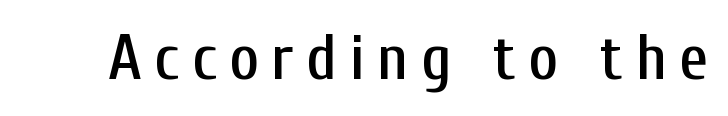
The image shows 65 px condensed sans-serif type, upright; set not underlined; low stroke contrast and a medium x-height.
